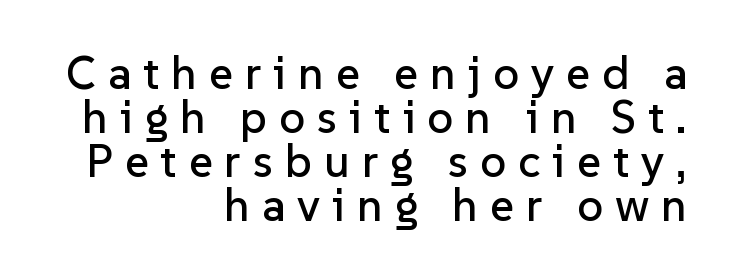
The image shows 46 px sans-serif type, upright; set right-aligned, tight line spacing (0.96x), unusually wide letter spacing (+0.26 em), not underlined; low stroke contrast and a medium x-height.
